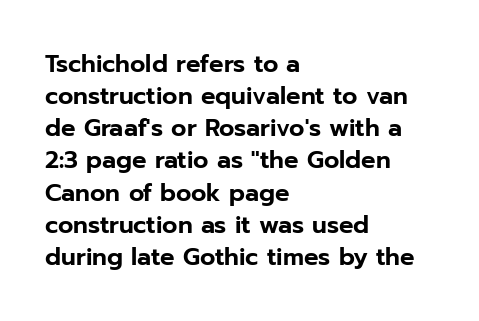
The image shows 24 px text type, upright; set left-aligned, normal line spacing (1.34x), normal letter spacing, not underlined.
